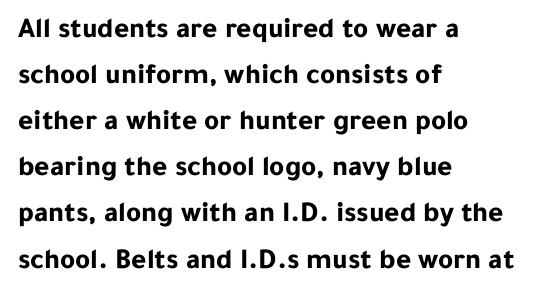
Do the characters align in a grid? No, the font is proportional. Does the type have serifs? No, each stem ends abruptly. Line beginnings align vertically; line endings do not. The letters stand upright; this is a roman face. Spacing between characters is what you'd get straight out of the box. The area under the type is left untouched.
